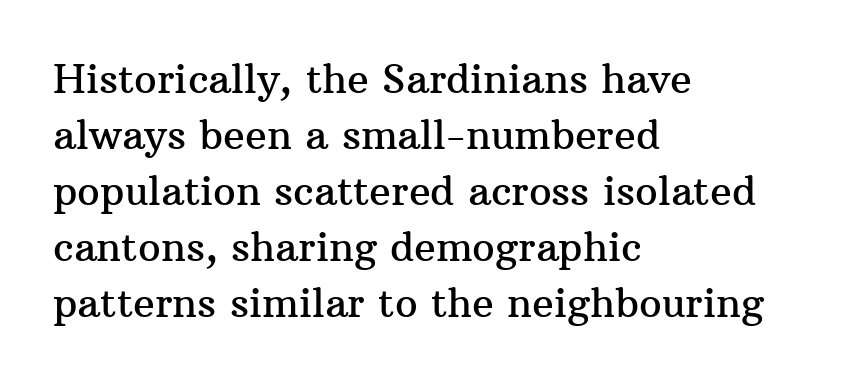
Q: Is the text italic (slanted)? A: No, it is upright.
Q: Is the typeface a serif or a sans-serif typeface? A: Serif.
Q: Is the text underlined? A: No.
Q: How is the paragraph aligned? A: Left-aligned.
Q: Is the spacing between letters normal or unusually wide? A: Normal.
Q: Is the spacing between lines tight, normal or loose? A: Normal.
Q: Width (condensed, normal, or wide)? A: Normal.
Q: Stroke contrast? A: Medium.
Q: x-height? A: Medium.
Q: Monospaced? A: No.
